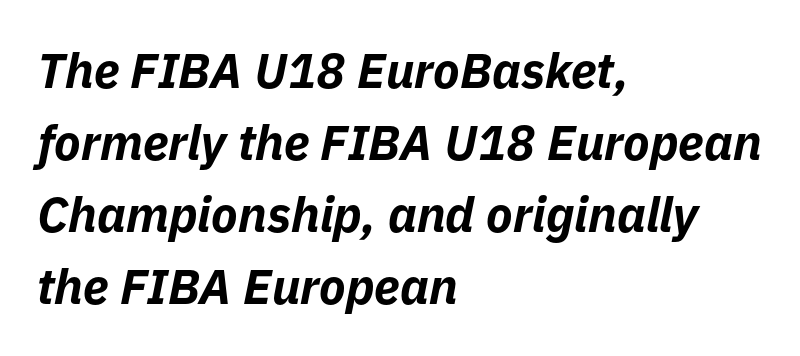
{"italic": "yes", "lean": "right", "slant_degrees": 11, "bold": "yes", "weight": "bold", "width": "normal", "stroke_contrast": "low", "x_height": "medium", "monospaced": "no", "underline": "no", "align": "left", "line_spacing": "normal", "line_spacing_ratio": 1.47, "letter_spacing": "normal", "letter_spacing_em": 0.0, "glyph_px": 49}
